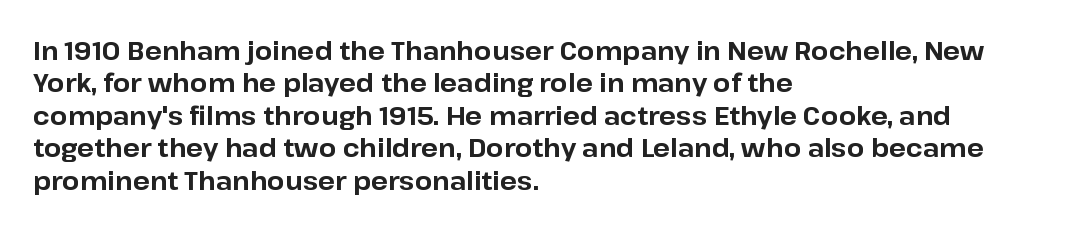
Q: Is the text bold? A: Yes.
Q: Is the text italic (slanted)? A: No, it is upright.
Q: Is the text underlined? A: No.
Q: How is the paragraph aligned? A: Left-aligned.
Q: Is the spacing between letters normal or unusually wide? A: Normal.
Q: Is the spacing between lines tight, normal or loose? A: Normal.
